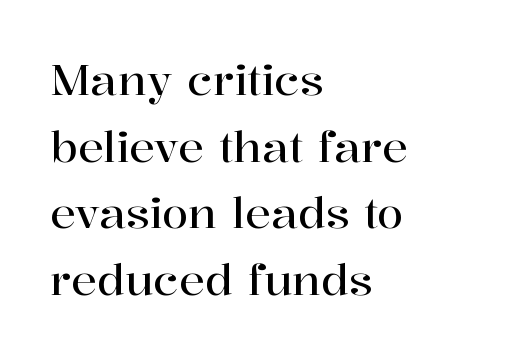
Q: Is the text italic (slanted)? A: No, it is upright.
Q: Is the typeface a serif or a sans-serif typeface? A: Serif.
Q: Is the text underlined? A: No.
Q: How is the paragraph aligned? A: Left-aligned.
Q: Is the spacing between letters normal or unusually wide? A: Normal.
Q: Is the spacing between lines tight, normal or loose? A: Normal.
Q: Width (condensed, normal, or wide)? A: Normal.
Q: Stroke contrast? A: High.
Q: x-height? A: Medium.
Q: Monospaced? A: No.
